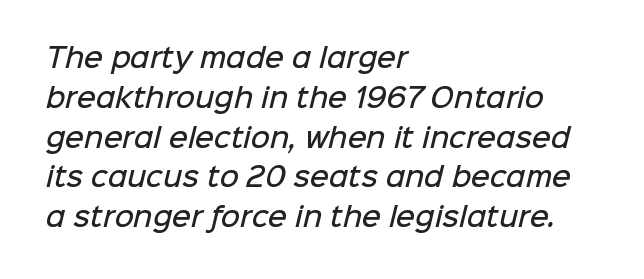
The image shows 26 px text type; set left-aligned, normal line spacing (1.53x), normal letter spacing, not underlined.
